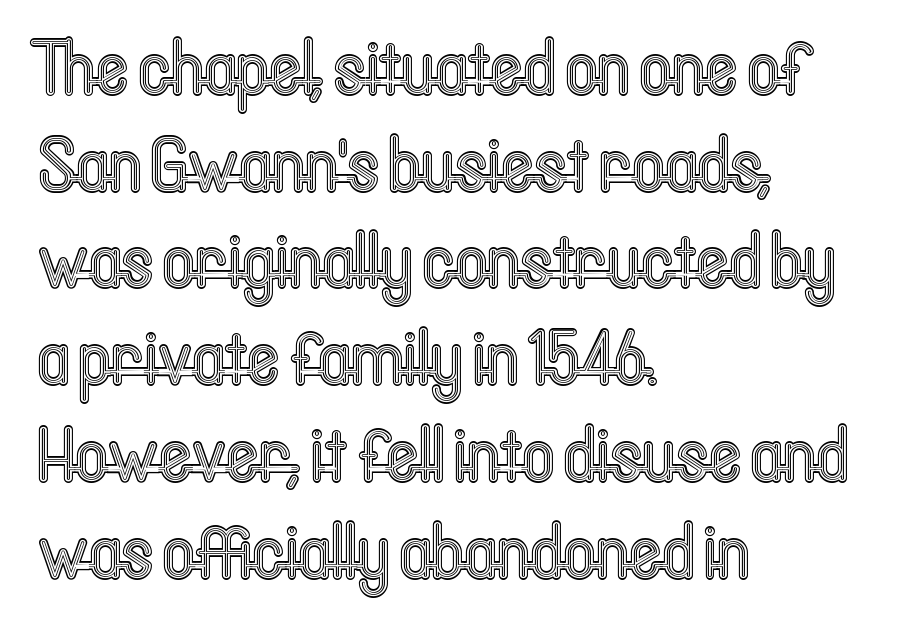
{"italic": "no", "width": "condensed", "x_height": "medium", "monospaced": "no", "underline": "no", "align": "left", "line_spacing_ratio": 1.24, "letter_spacing": "normal", "letter_spacing_em": 0.0, "glyph_px": 78}
